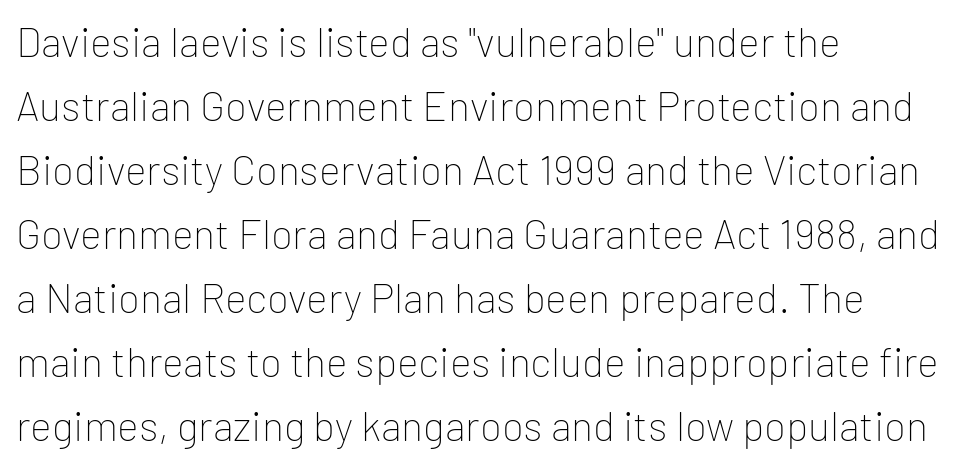
These glyphs show unthickened strokes, regular width or finer. Interline gaps are of average width in this sample. Lines of text with bare space underneath. Varying glyph widths throughout — classic text-font behaviour. The rendering shows plain stroke endings on the letterforms — a sans-serif design. The lines in this sample share a left origin and differ only in where they stop.
